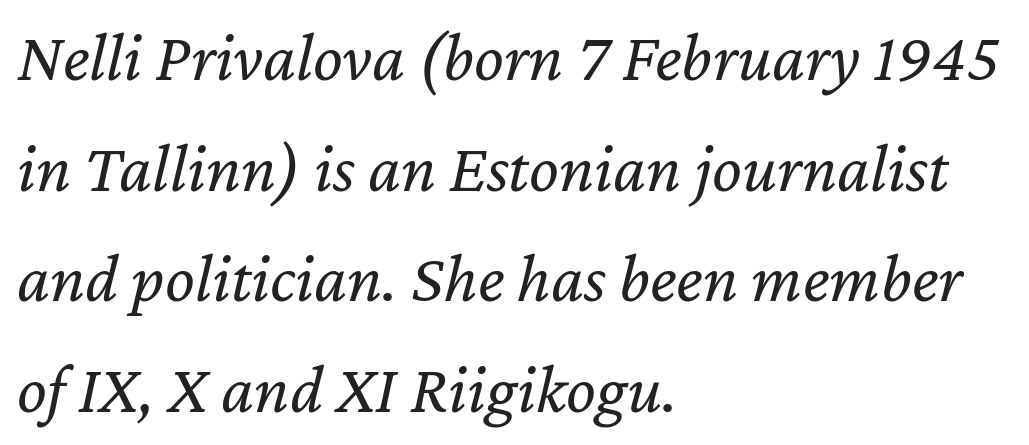
Compared with ordinary roman type, these characters are visibly tilted. The letterforms sit at book weight or below. Caption: standard tracking, unaltered. Students, observe: this is what conventionally led text looks like. The letters advance in unequal steps, a hallmark of proportional type. Every row of glyphs begins at an identical x-position on the left.
